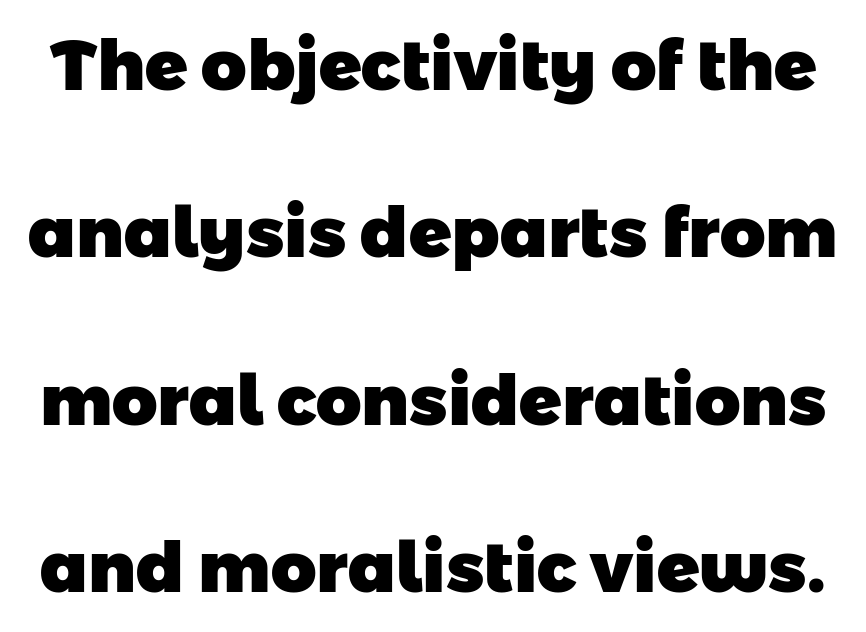
Q: Is the text bold? A: Yes.
Q: Is the typeface a serif or a sans-serif typeface? A: Sans-serif.
Q: Is the text underlined? A: No.
Q: Is the spacing between letters normal or unusually wide? A: Normal.
Q: Is the spacing between lines tight, normal or loose? A: Loose.
Q: Width (condensed, normal, or wide)? A: Normal.
Q: Stroke contrast? A: Low.
Q: x-height? A: Medium.
Q: Monospaced? A: No.
